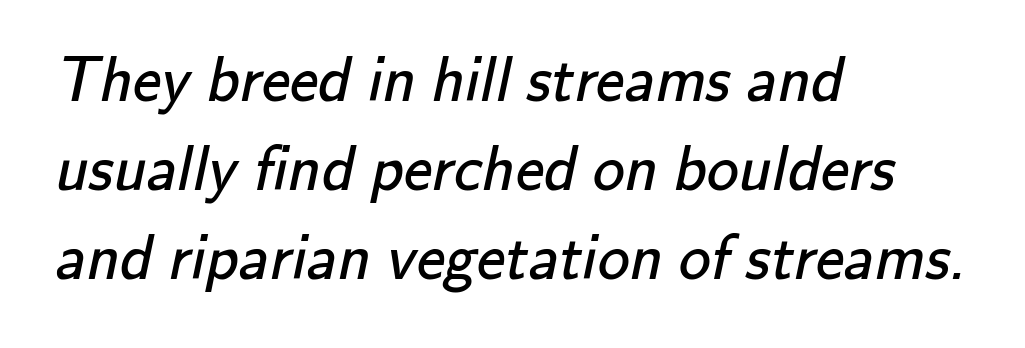
Q: Is the text bold? A: No.
Q: Is the typeface a serif or a sans-serif typeface? A: Sans-serif.
Q: Is the text underlined? A: No.
Q: How is the paragraph aligned? A: Left-aligned.
Q: Is the spacing between letters normal or unusually wide? A: Normal.
Q: Is the spacing between lines tight, normal or loose? A: Normal.
Q: Width (condensed, normal, or wide)? A: Normal.
Q: Stroke contrast? A: Low.
Q: x-height? A: Small.
Q: Monospaced? A: No.
